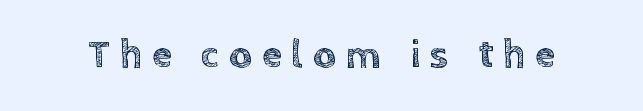
The image shows 40 px text type, upright; set unusually wide letter spacing (+0.25 em), not underlined; a large x-height.
